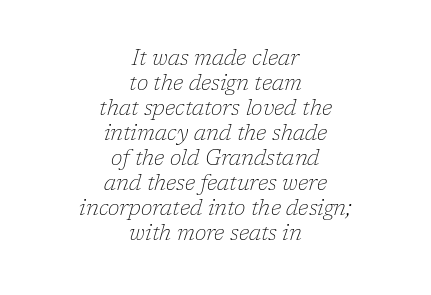
{"italic": "yes", "lean": "right", "slant_degrees": 17, "bold": "no", "underline": "no", "align": "center", "line_spacing_ratio": 1.19, "letter_spacing": "normal", "letter_spacing_em": 0.0, "glyph_px": 21}
